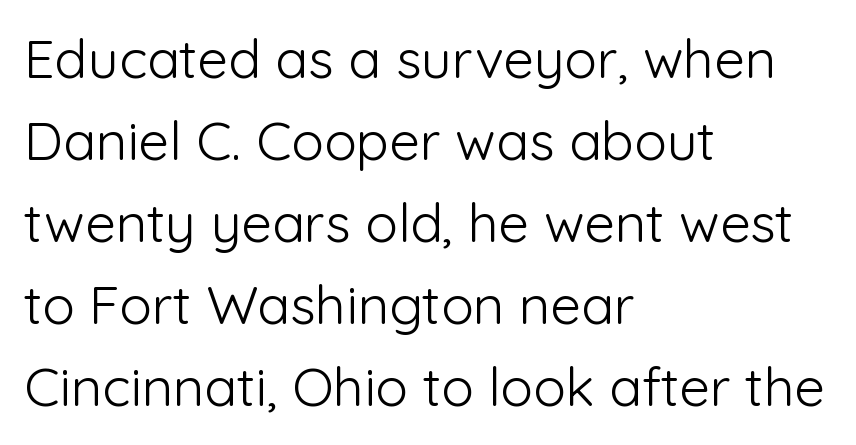
{"serif": "no", "italic": "no", "bold": "no", "weight": "light", "width": "normal", "stroke_contrast": "low", "x_height": "medium", "monospaced": "no", "underline": "no", "align": "left", "line_spacing": "normal", "line_spacing_ratio": 1.52, "letter_spacing": "normal", "letter_spacing_em": 0.0, "glyph_px": 54}
